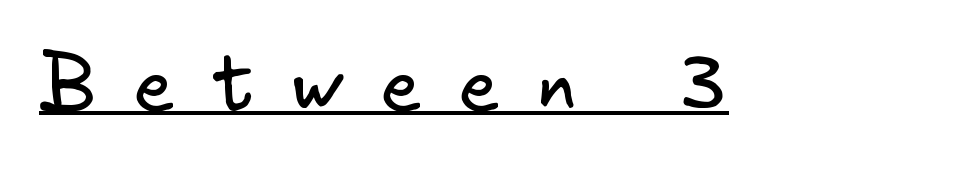
Q: Is the text bold? A: No.
Q: Is the typeface a serif or a sans-serif typeface? A: Sans-serif.
Q: Is the text underlined? A: Yes.
Q: Is the spacing between letters normal or unusually wide? A: Unusually wide.
Q: Width (condensed, normal, or wide)? A: Normal.
Q: Stroke contrast? A: Low.
Q: x-height? A: Small.
